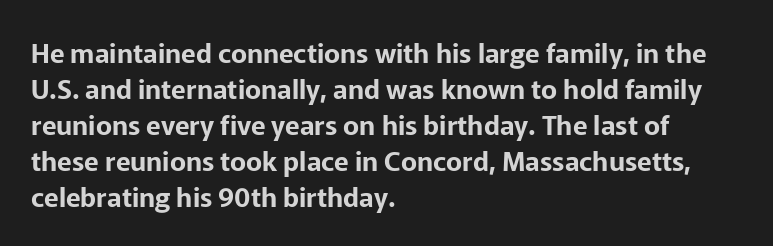
Vertically, the passage feels balanced, rows spaced as you'd expect. The face used here is rendered with its standard letterfit. The words here are not underlined. Posture: straight, roman, zero tilt.
